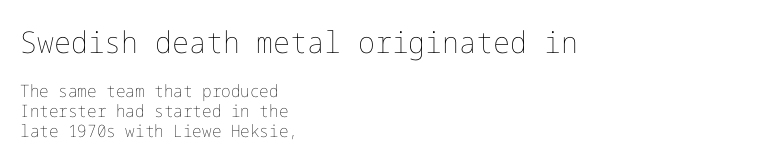
{"italic": "no", "bold": "no", "weight": "thin", "width": "normal", "stroke_contrast": "low", "x_height": "medium", "underline": "no", "align": "left", "line_spacing": "tight", "line_spacing_ratio": 1.15, "letter_spacing": "normal", "letter_spacing_em": 0.0, "larger_block": "first", "size_ratio": 1.76, "glyph_px": 30}
